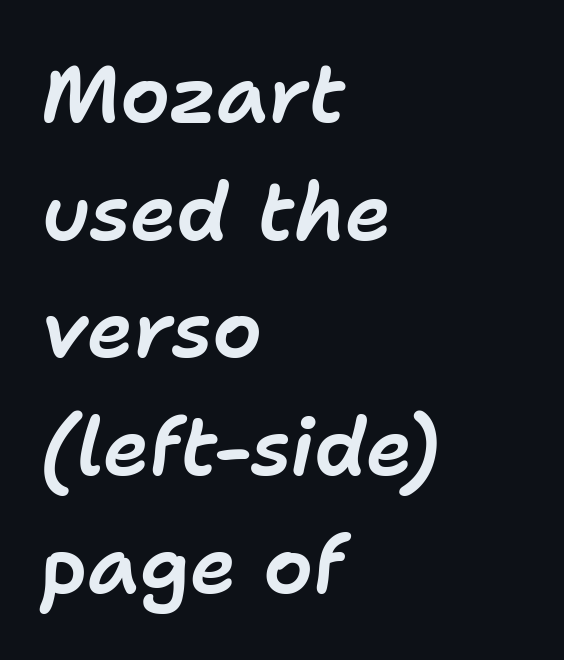
{"italic": "yes", "lean": "right", "slant_degrees": 11, "width": "normal", "stroke_contrast": "low", "x_height": "medium", "monospaced": "no", "underline": "no", "align": "left", "line_spacing": "normal", "line_spacing_ratio": 1.49, "letter_spacing": "normal", "letter_spacing_em": 0.0, "glyph_px": 79}
